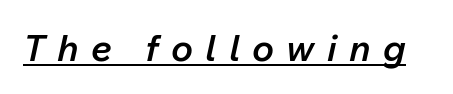
The letterforms stand isolated, each surrounded by extra space. The rendering uses a semibold face; strokes are thickened but not to full bold. Italic? Definitely — the glyphs are oblique. The words here are underlined.
